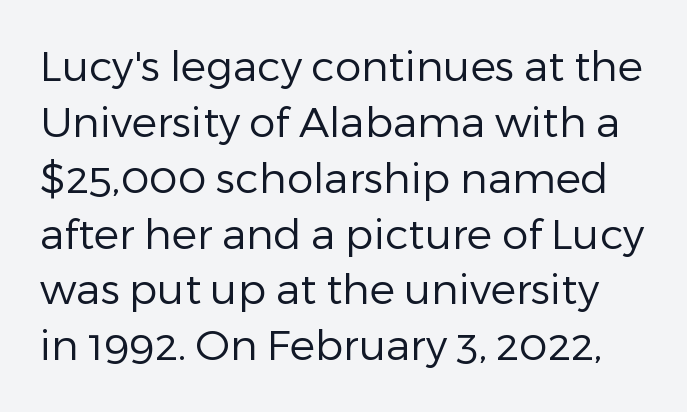
The image shows 42 px regular-weight sans-serif type, upright; set normal line spacing (1.33x), normal letter spacing, not underlined; low stroke contrast and a medium x-height.
